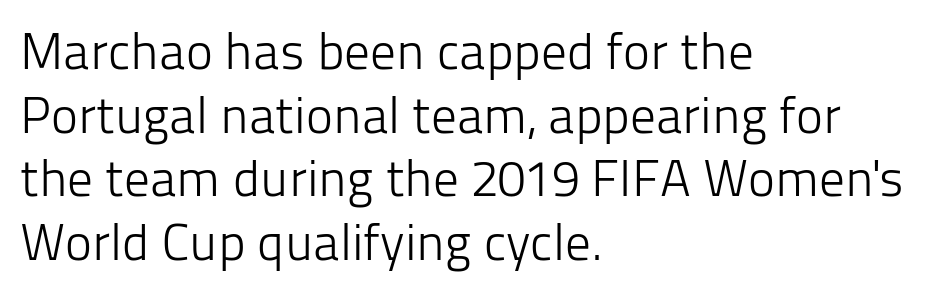
The image shows 51 px light sans-serif type, upright; set left-aligned, normal line spacing (1.25x), normal letter spacing, not underlined; low stroke contrast and a medium x-height.
